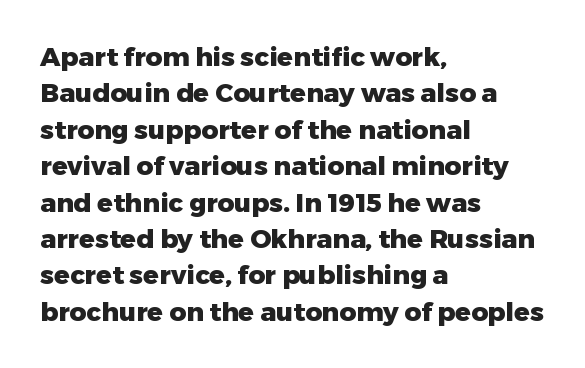
{"italic": "no", "bold": "yes", "underline": "no", "align": "left", "line_spacing": "normal", "line_spacing_ratio": 1.4, "letter_spacing": "normal", "letter_spacing_em": 0.0, "glyph_px": 26}
